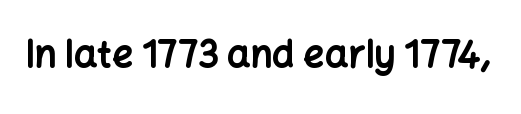
A typesetter would call this zero additional tracking. The zone under the glyphs is completely vacant. The designer went with a sans here, leaving each stem footless. Here the designer chose a conventional face with non-uniform glyph widths. Do the letters lean? They stand straight.
